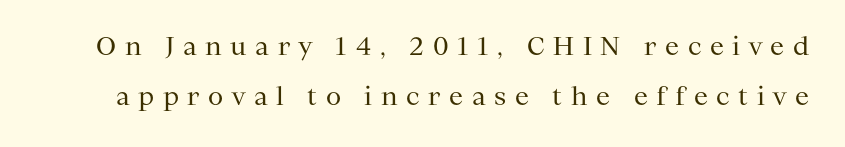
Q: Is the text bold? A: No.
Q: Is the text italic (slanted)? A: No, it is upright.
Q: Is the text underlined? A: No.
Q: Is the spacing between letters normal or unusually wide? A: Unusually wide.
Q: Is the spacing between lines tight, normal or loose? A: Loose.
